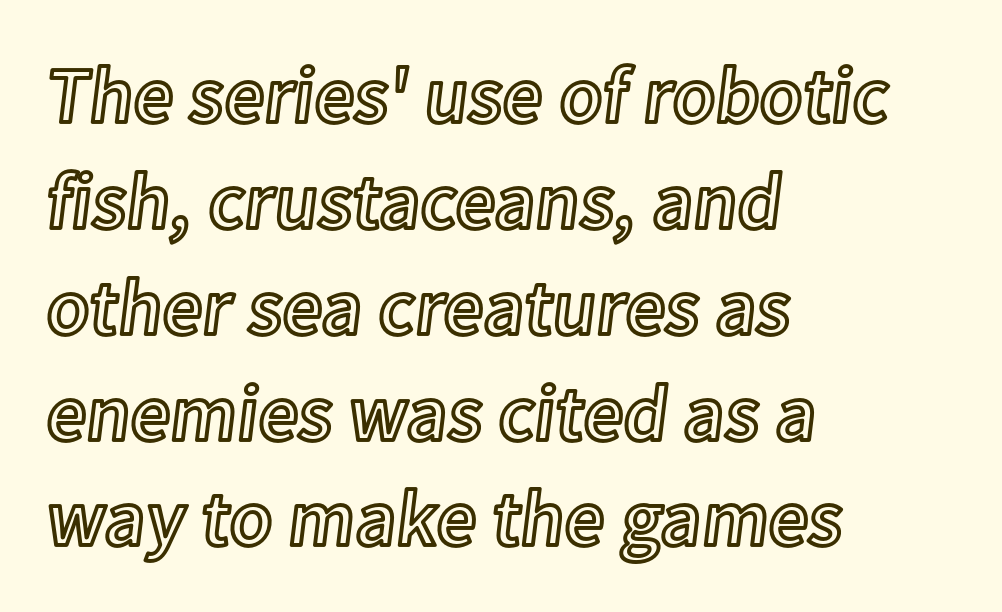
The image shows 79 px text type; set left-aligned, normal line spacing (1.34x), normal letter spacing, not underlined; a medium x-height.
